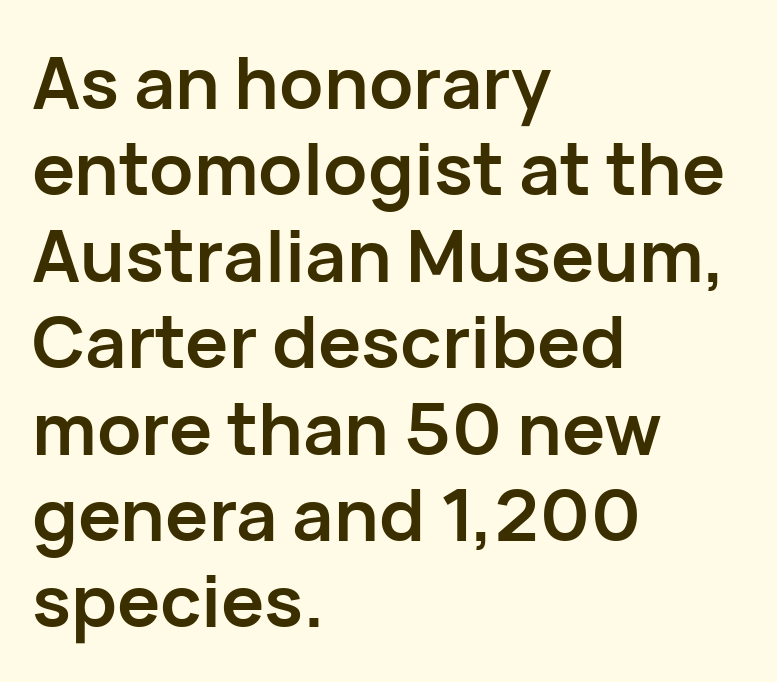
Q: Is the text bold? A: Yes.
Q: Is the text italic (slanted)? A: No, it is upright.
Q: Is the typeface a serif or a sans-serif typeface? A: Sans-serif.
Q: Is the text underlined? A: No.
Q: How is the paragraph aligned? A: Left-aligned.
Q: Is the spacing between letters normal or unusually wide? A: Normal.
Q: Width (condensed, normal, or wide)? A: Normal.
Q: Stroke contrast? A: Low.
Q: x-height? A: Medium.
Q: Monospaced? A: No.
